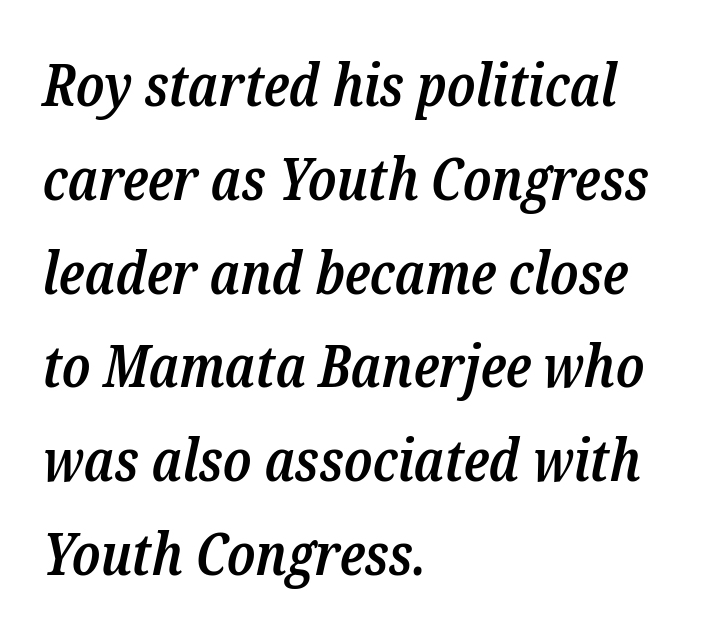
Rendered with sloped, italic letterforms. Descender tails drop into unmarked territory. Typesetter's note: demi weight, one step under bold. The letters sit at their default tracking, neither squeezed nor spread. Check where the strokes stop: tiny serifs finish them off.
